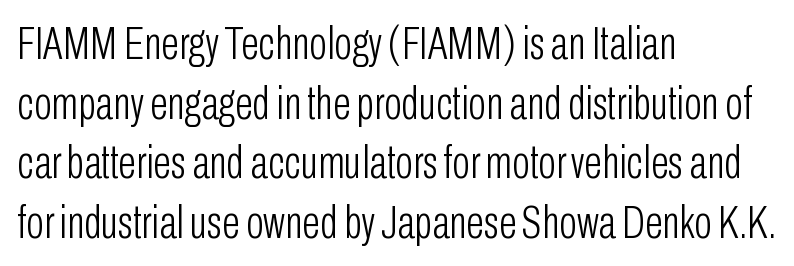
Weight class: somewhere from thin through regular. If you measured baseline to baseline, you'd find a middling distance. Unmarked baselines from the first word to the last. Are there feet on the stems? There aren't — it's a sans. Upright lettering throughout. Looks like regular typesetting: each glyph gets only the width it needs.
